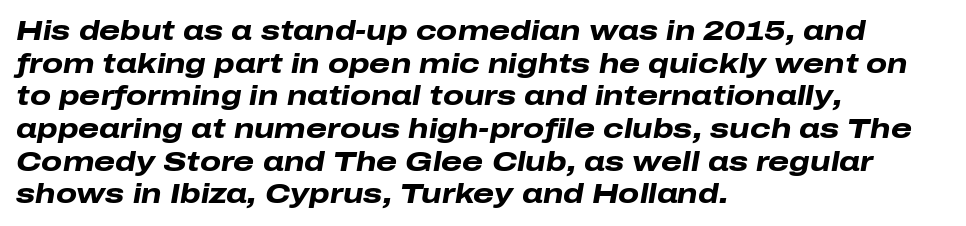
Honestly, the letter spacing is just normal — you wouldn't notice it. Slanted lettering throughout. Teacher's note: observe the even left margin — that is flush-left alignment. The rendering uses a bold face; every stroke is thick and dark.
